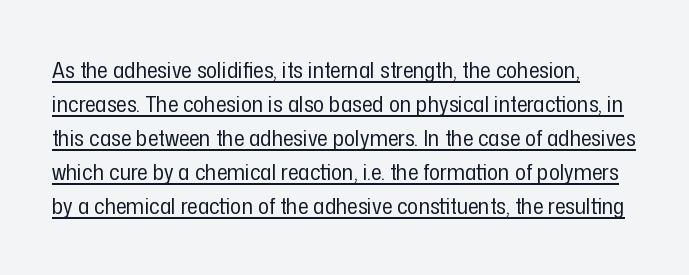
{"italic": "no", "bold": "no", "underline": "yes", "line_spacing": "normal", "line_spacing_ratio": 1.48, "letter_spacing": "normal", "letter_spacing_em": 0.0, "glyph_px": 23}
